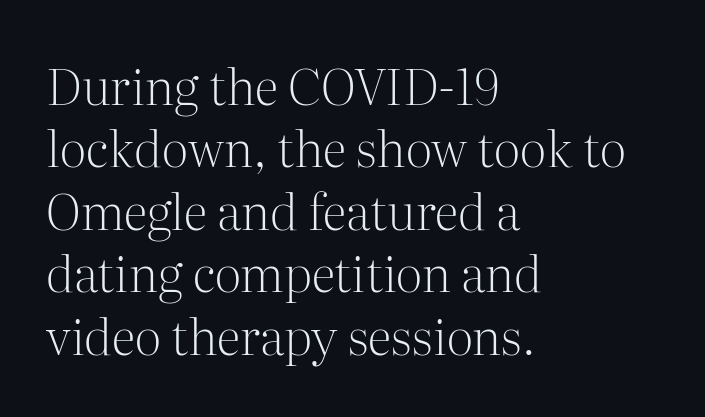
Q: Is the text bold? A: No.
Q: Is the text italic (slanted)? A: No, it is upright.
Q: Is the typeface a serif or a sans-serif typeface? A: Serif.
Q: Is the text underlined? A: No.
Q: How is the paragraph aligned? A: Left-aligned.
Q: Is the spacing between letters normal or unusually wide? A: Normal.
Q: Is the spacing between lines tight, normal or loose? A: Normal.
Q: Width (condensed, normal, or wide)? A: Normal.
Q: Stroke contrast? A: Medium.
Q: x-height? A: Medium.
Q: Monospaced? A: No.
